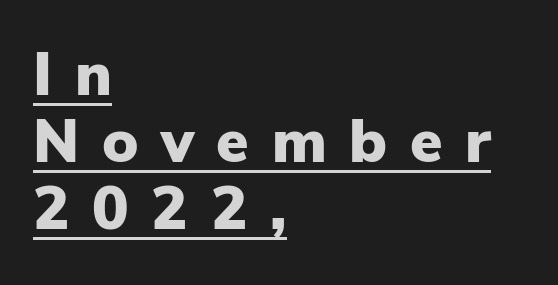
The image shows 61 px heavy sans-serif type, upright; set left-aligned, tight line spacing (1.1x), unusually wide letter spacing (+0.37 em), underlined; low stroke contrast and a medium x-height.
